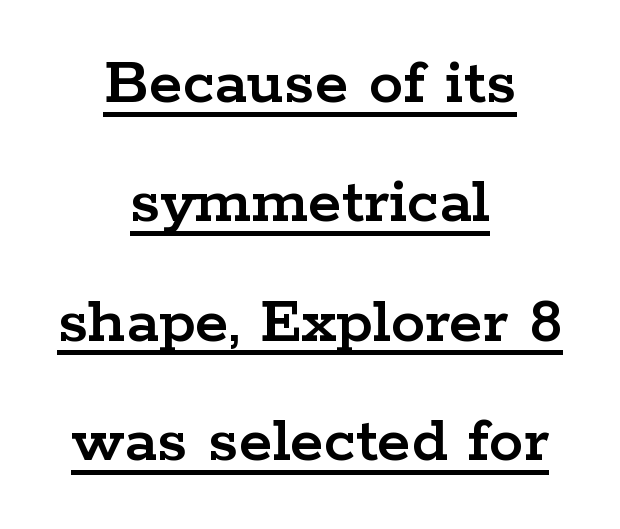
The image shows 69 px wide serif type, upright; set centered, line spacing 1.73x, normal letter spacing, underlined; low stroke contrast and a medium x-height.
